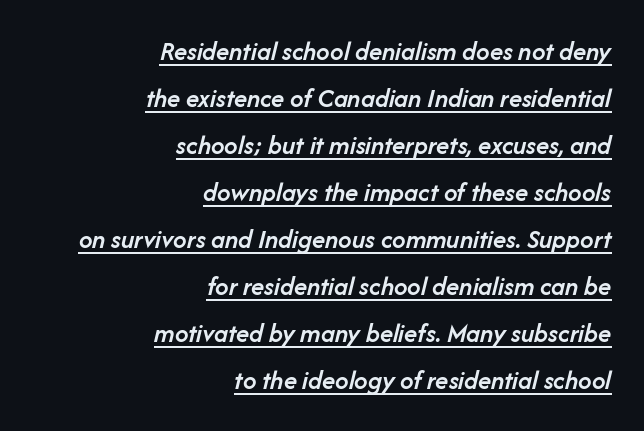
Q: Is the text bold? A: Semi-bold.
Q: Is the text italic (slanted)? A: Yes, it leans right by about 14 degrees.
Q: Is the text underlined? A: Yes.
Q: How is the paragraph aligned? A: Right-aligned.
Q: Is the spacing between letters normal or unusually wide? A: Normal.
